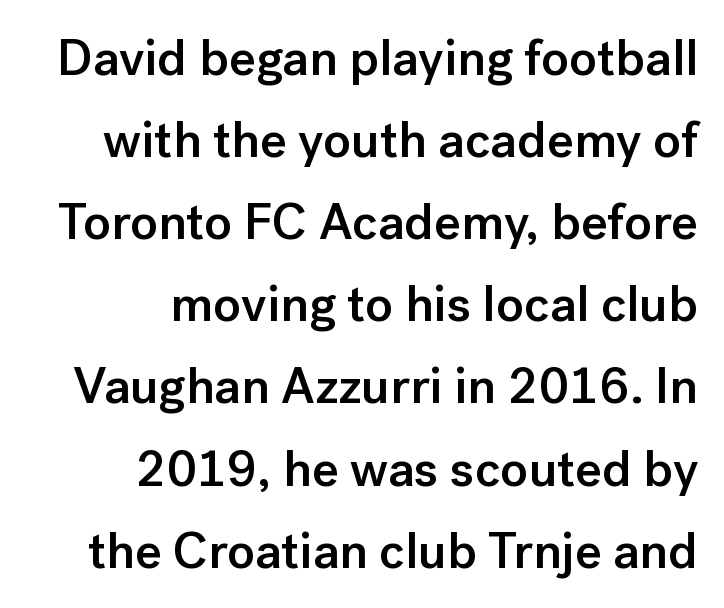
Q: Is the text bold? A: Semi-bold.
Q: Is the text italic (slanted)? A: No, it is upright.
Q: Is the typeface a serif or a sans-serif typeface? A: Sans-serif.
Q: Is the text underlined? A: No.
Q: How is the paragraph aligned? A: Right-aligned.
Q: Is the spacing between letters normal or unusually wide? A: Normal.
Q: Is the spacing between lines tight, normal or loose? A: Normal.
Q: Width (condensed, normal, or wide)? A: Normal.
Q: Stroke contrast? A: Low.
Q: x-height? A: Medium.
Q: Monospaced? A: No.
